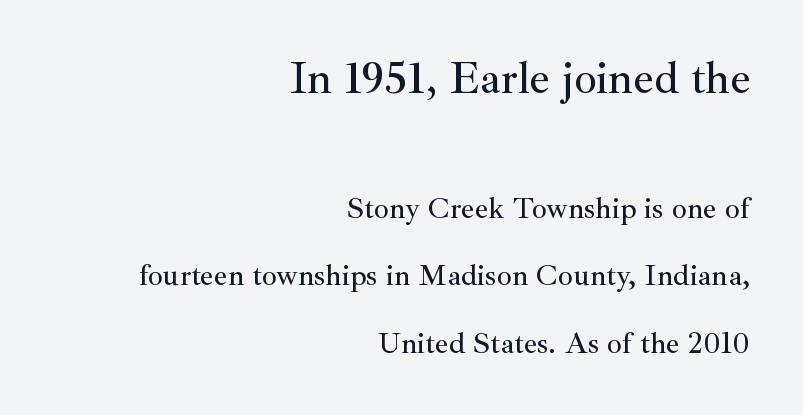
The image shows 45 px serif type, upright; set right-aligned, loose line spacing (2.26x), normal letter spacing, not underlined; the first (top) block is 1.5x larger; medium stroke contrast and a small x-height.
